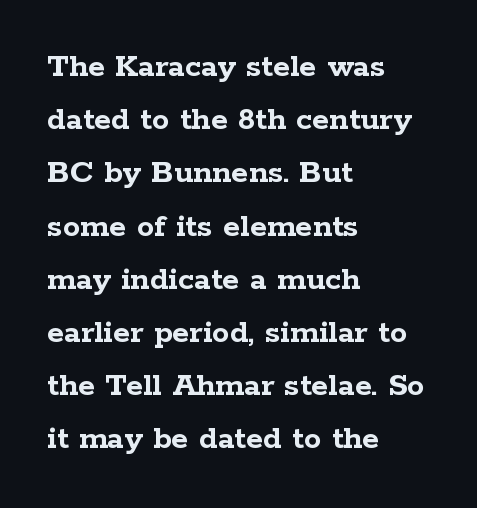
{"serif": "yes", "italic": "no", "bold": "yes", "weight": "semibold", "width": "wide", "stroke_contrast": "low", "x_height": "medium", "monospaced": "no", "underline": "no", "align": "left", "line_spacing": "normal", "line_spacing_ratio": 1.52, "letter_spacing": "normal", "letter_spacing_em": 0.0, "glyph_px": 35}
